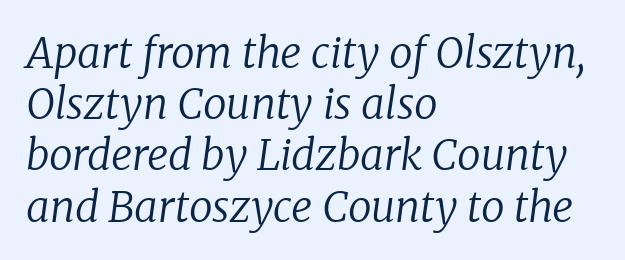
The image shows 42 px regular-weight serif type, italic (leaning right); set left-aligned, line spacing 1.22x, normal letter spacing, not underlined; low stroke contrast and a medium x-height.
